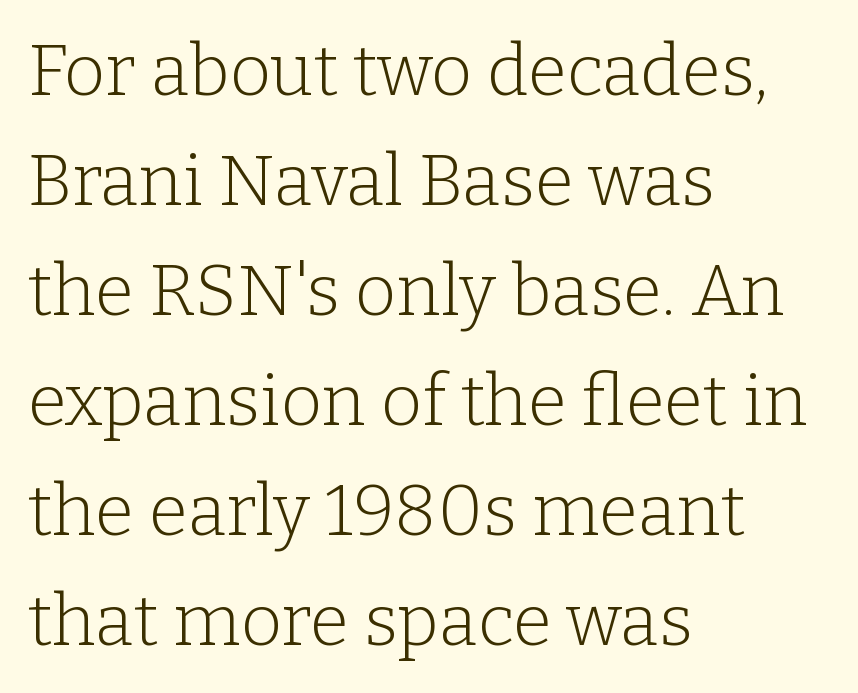
Q: Is the text bold? A: No.
Q: Is the text italic (slanted)? A: No, it is upright.
Q: Is the typeface a serif or a sans-serif typeface? A: Serif.
Q: Is the text underlined? A: No.
Q: How is the paragraph aligned? A: Left-aligned.
Q: Is the spacing between letters normal or unusually wide? A: Normal.
Q: Is the spacing between lines tight, normal or loose? A: Normal.
Q: Width (condensed, normal, or wide)? A: Normal.
Q: Stroke contrast? A: Low.
Q: x-height? A: Medium.
Q: Monospaced? A: No.
